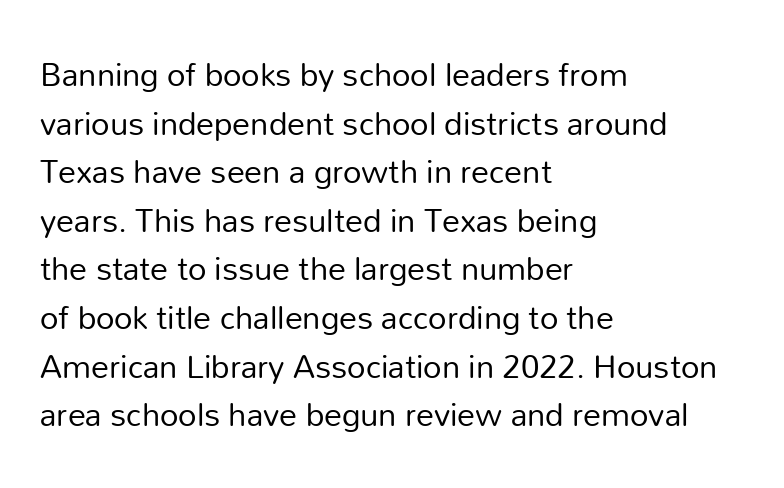
The image shows 36 px regular-weight sans-serif type, upright; set left-aligned, normal line spacing (1.35x), normal letter spacing, not underlined; low stroke contrast and a medium x-height.
